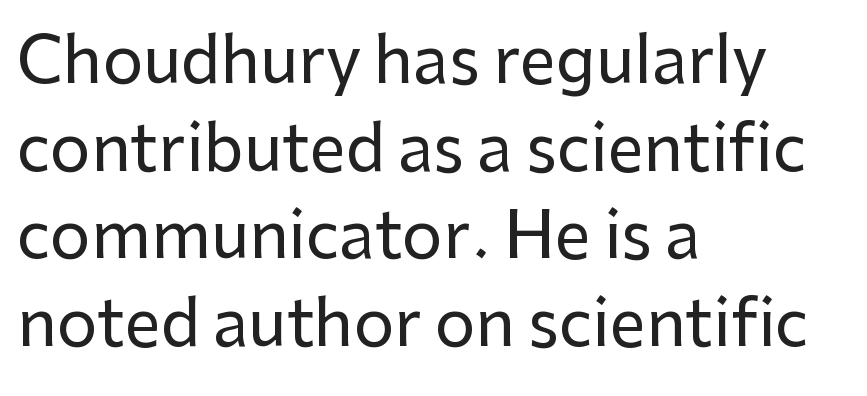
{"serif": "no", "italic": "no", "width": "normal", "stroke_contrast": "low", "x_height": "medium", "monospaced": "no", "underline": "no", "align": "left", "line_spacing": "normal", "line_spacing_ratio": 1.37, "letter_spacing": "normal", "letter_spacing_em": 0.0, "glyph_px": 64}
